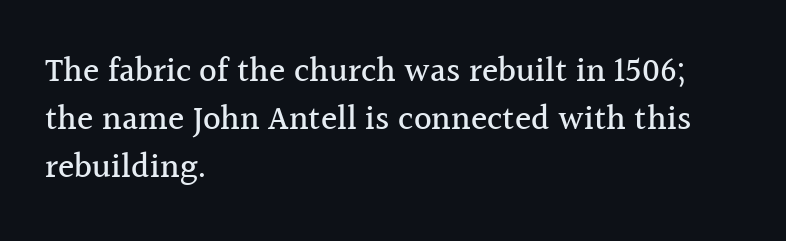
{"serif": "yes", "italic": "no", "width": "normal", "x_height": "medium", "monospaced": "no", "underline": "no", "align": "left", "line_spacing": "normal", "line_spacing_ratio": 1.41, "letter_spacing": "normal", "letter_spacing_em": 0.0, "glyph_px": 34}
